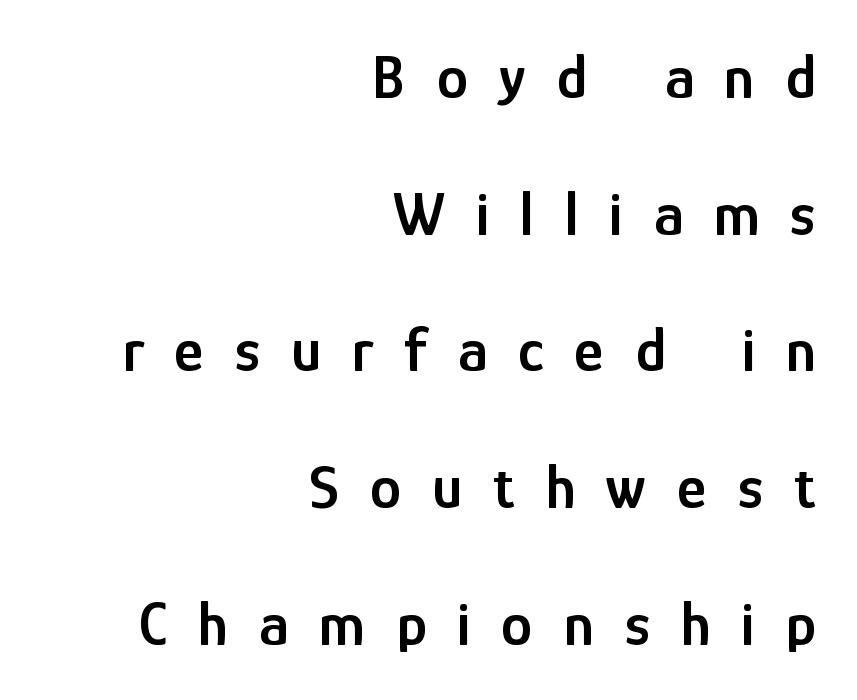
Q: Is the text bold? A: Semi-bold.
Q: Is the text italic (slanted)? A: No, it is upright.
Q: Is the typeface a serif or a sans-serif typeface? A: Sans-serif.
Q: Is the text underlined? A: No.
Q: How is the paragraph aligned? A: Right-aligned.
Q: Is the spacing between letters normal or unusually wide? A: Unusually wide.
Q: Is the spacing between lines tight, normal or loose? A: Loose.
Q: Width (condensed, normal, or wide)? A: Condensed.
Q: Stroke contrast? A: Low.
Q: x-height? A: Medium.
Q: Monospaced? A: No.
